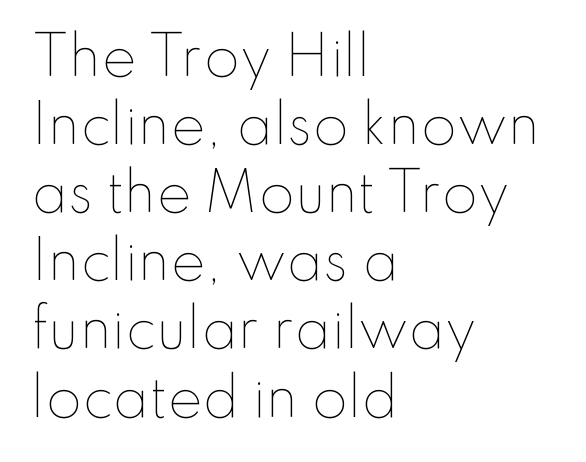
On a weight scale, this lands at 450 or below. No italicization has been applied; the sample stays upright. The ragged edge is on the right, which tells us the setting is flush left. Bare-footed words on every line. Leading matches the norm, producing a regular column.
